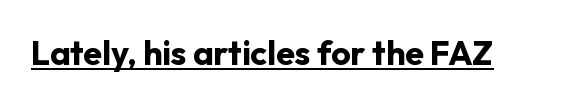
{"serif": "no", "italic": "no", "bold": "yes", "weight": "bold", "width": "normal", "stroke_contrast": "low", "x_height": "medium", "monospaced": "no", "underline": "yes", "letter_spacing": "normal", "letter_spacing_em": 0.0, "glyph_px": 34}
